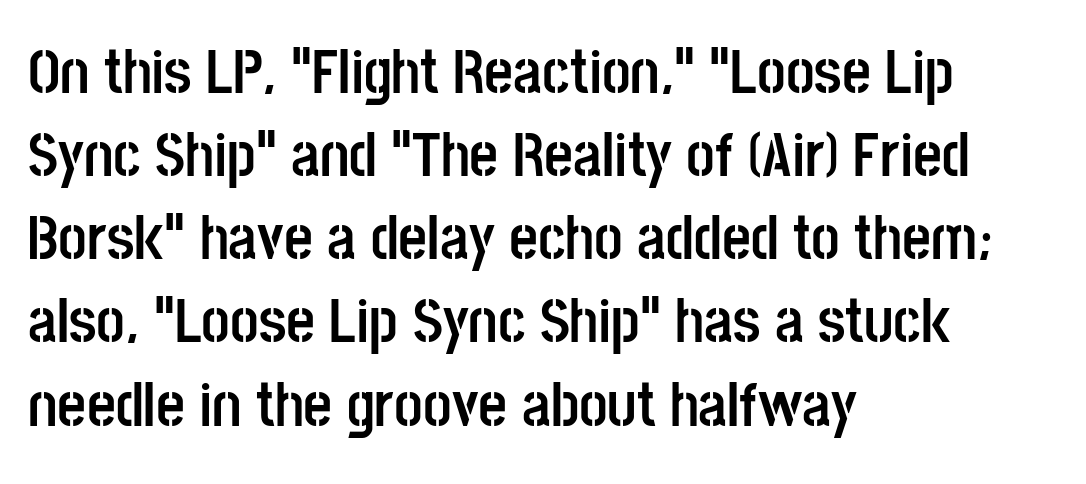
{"serif": "no", "italic": "no", "bold": "yes", "weight": "semibold", "width": "condensed", "stroke_contrast": "low", "x_height": "large", "monospaced": "no", "underline": "no", "align": "left", "line_spacing": "normal", "line_spacing_ratio": 1.32, "letter_spacing": "normal", "letter_spacing_em": 0.0, "glyph_px": 63}
